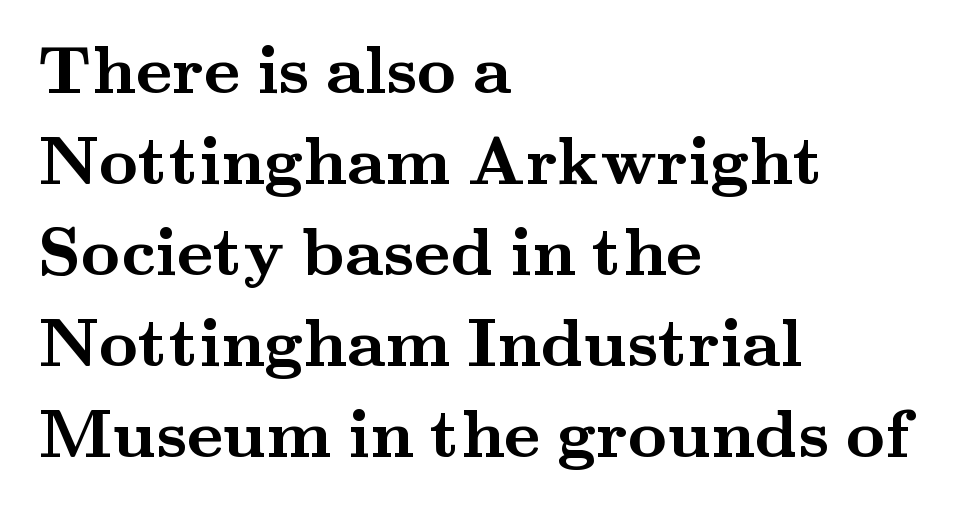
Line beginnings align vertically; line endings do not. Here the designer chose a conventional face with non-uniform glyph widths. Posture: upright roman. Typographically, this falls in the serif category. Default kerning and tracking; the words read as compact shapes.
